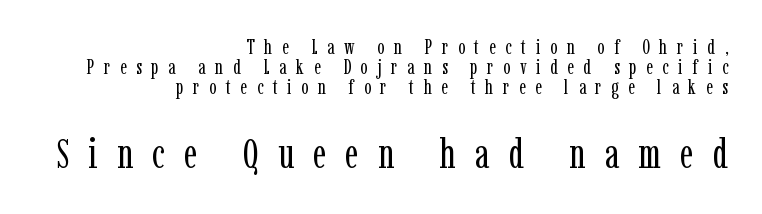
Q: Is the text bold? A: No.
Q: Is the text italic (slanted)? A: No, it is upright.
Q: Is the typeface a serif or a sans-serif typeface? A: Serif.
Q: Is the text underlined? A: No.
Q: How is the paragraph aligned? A: Right-aligned.
Q: Is the spacing between letters normal or unusually wide? A: Unusually wide.
Q: Is the spacing between lines tight, normal or loose? A: Tight.
Q: Which block of text is set in a larger size, the first (top) or the second (bottom)? A: The second (bottom) one.
Q: Width (condensed, normal, or wide)? A: Condensed.
Q: Stroke contrast? A: Low.
Q: x-height? A: Medium.
Q: Monospaced? A: No.
